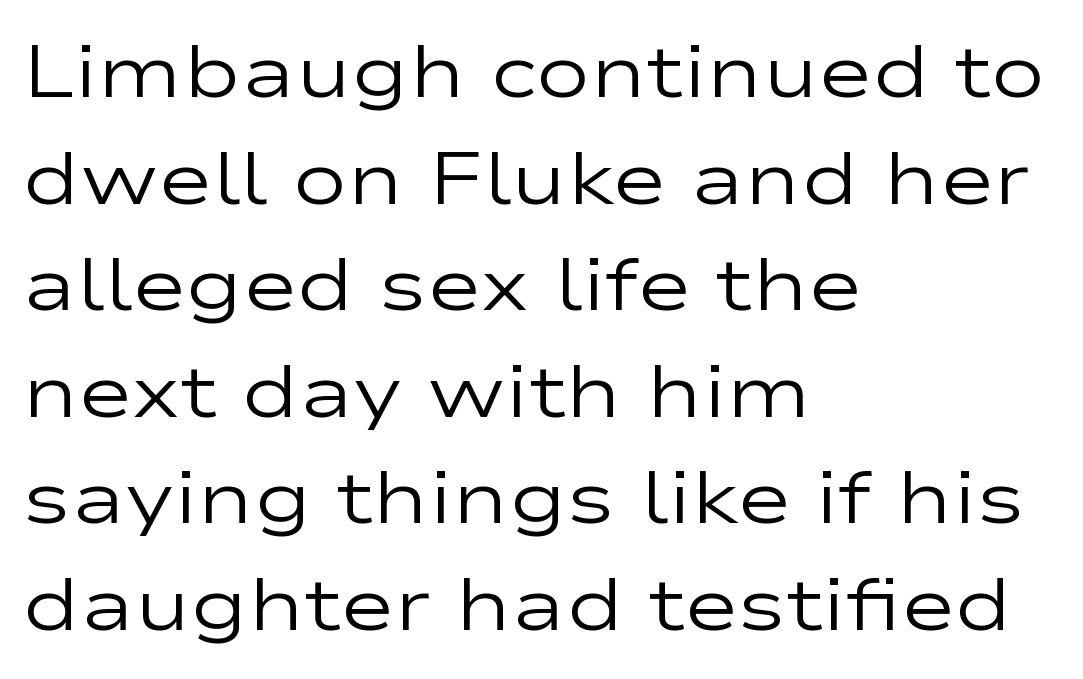
Compared with a typical body face, this is equally light or lighter still. Every row of glyphs begins at an identical x-position on the left. Each letter keeps its own natural width here, so spacing adapts to shape. Compared with typical body copy, the letter spacing here is the same. The rows are spaced the way most documents space them. Decoration check: the copy has no underline.
